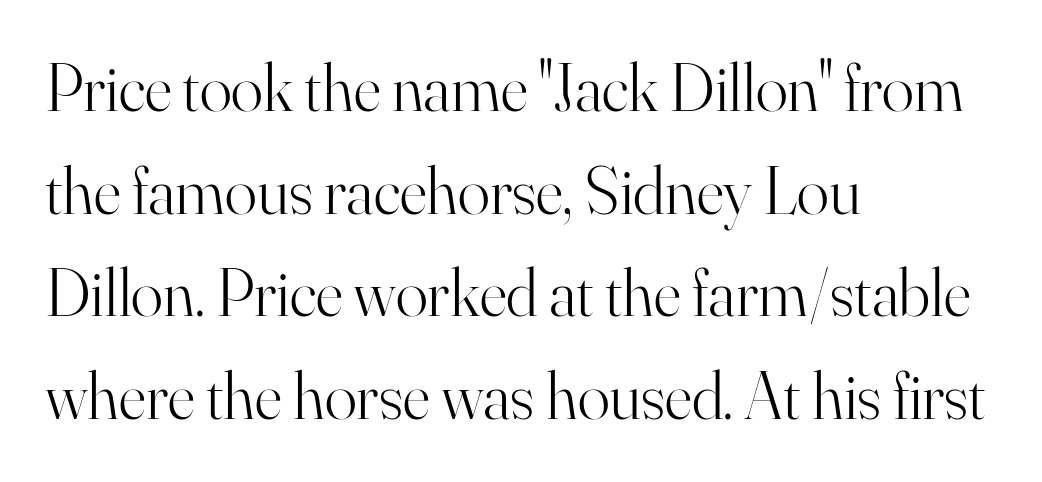
Think of a printed novel: that variable character pitch is what you see here. This rendering leaves character spacing at its baseline value. Glance below the letters and you will spot only blank space. It's the straight-up-and-down kind of type. The font sits on the lighter half of the weight spectrum, regular included. This rendering employs a face with finishing strokes, i.e., a serif.
